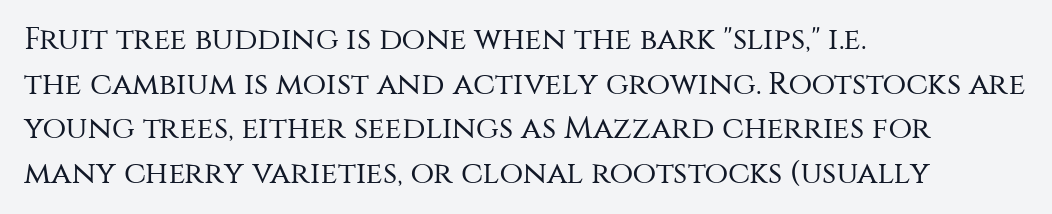
The image shows 31 px regular-weight sans-serif type, upright; set left-aligned, normal line spacing (1.44x), normal letter spacing, not underlined; medium stroke contrast and a large x-height.
